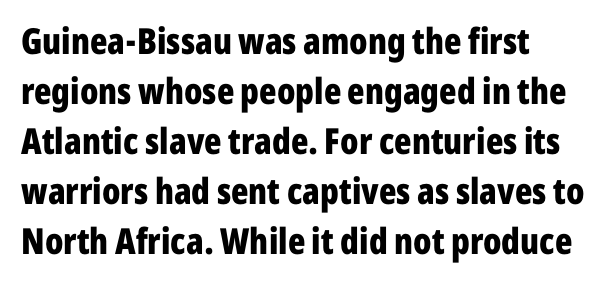
Q: Is the text bold? A: Yes.
Q: Is the text italic (slanted)? A: No, it is upright.
Q: Is the typeface a serif or a sans-serif typeface? A: Sans-serif.
Q: Is the text underlined? A: No.
Q: How is the paragraph aligned? A: Left-aligned.
Q: Is the spacing between letters normal or unusually wide? A: Normal.
Q: Is the spacing between lines tight, normal or loose? A: Normal.
Q: Width (condensed, normal, or wide)? A: Condensed.
Q: Stroke contrast? A: Low.
Q: x-height? A: Medium.
Q: Monospaced? A: No.
